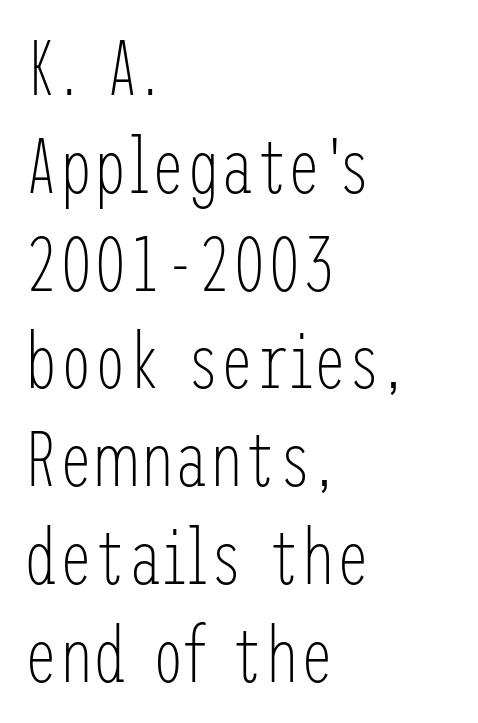
Q: Is the text bold? A: No.
Q: Is the text italic (slanted)? A: No, it is upright.
Q: Is the typeface a serif or a sans-serif typeface? A: Sans-serif.
Q: Is the text underlined? A: No.
Q: How is the paragraph aligned? A: Left-aligned.
Q: Is the spacing between letters normal or unusually wide? A: Normal.
Q: Is the spacing between lines tight, normal or loose? A: Normal.
Q: Width (condensed, normal, or wide)? A: Condensed.
Q: Stroke contrast? A: Low.
Q: x-height? A: Medium.
